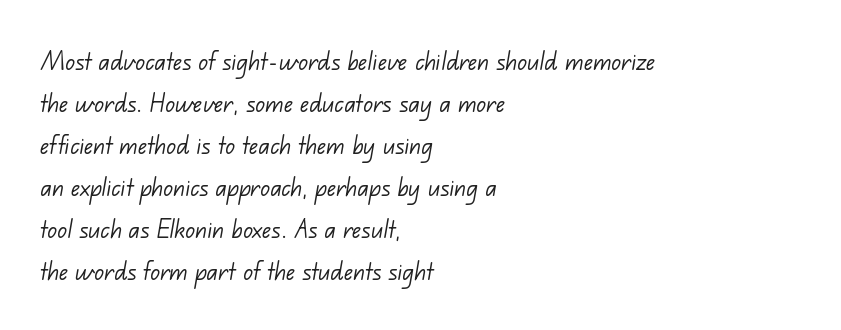
The passage shown stacks its lines at a standard gap. Decoration check: the copy has no underline. Caption: face not bold, strokes unweighted. The text block is weighted toward the left margin, trailing off unevenly rightward. The passage shown is typed in a proportional face where columns would drift.
